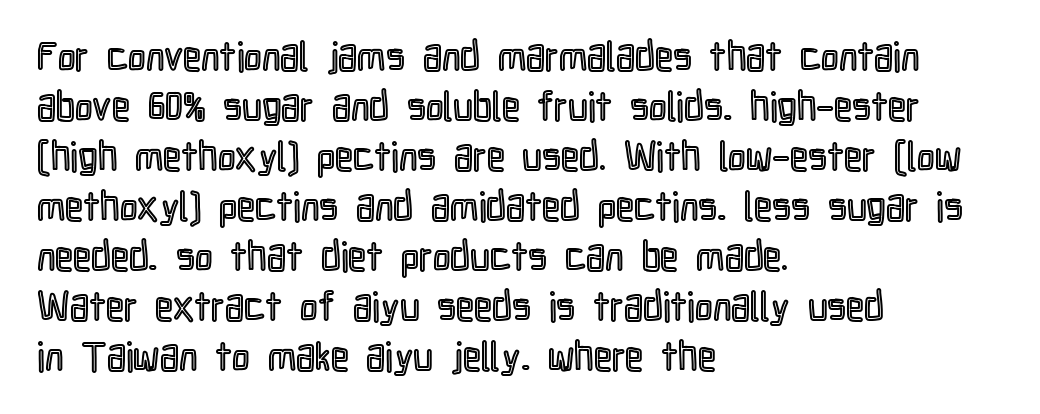
Q: Is the text italic (slanted)? A: No, it is upright.
Q: Is the text underlined? A: No.
Q: How is the paragraph aligned? A: Left-aligned.
Q: Is the spacing between letters normal or unusually wide? A: Normal.
Q: Is the spacing between lines tight, normal or loose? A: Normal.
Q: Width (condensed, normal, or wide)? A: Condensed.
Q: x-height? A: Medium.
Q: Monospaced? A: No.
